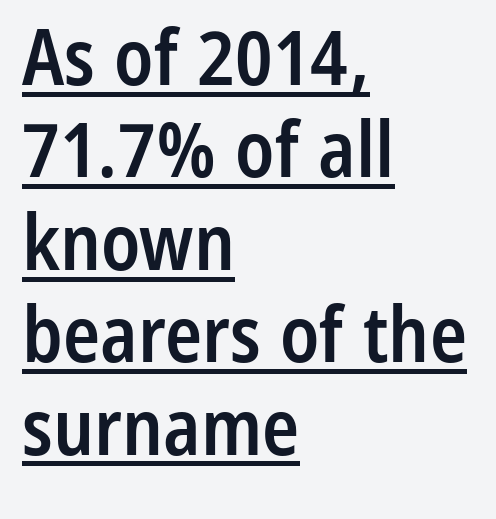
The image shows 77 px semibold, condensed sans-serif type, upright; set left-aligned, line spacing 1.2x, normal letter spacing, underlined; low stroke contrast and a medium x-height.
